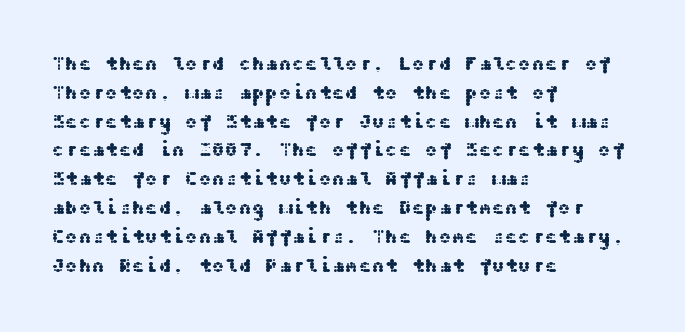
The image shows 20 px text type, upright; set left-aligned, normal line spacing (1.44x), normal letter spacing, not underlined.
